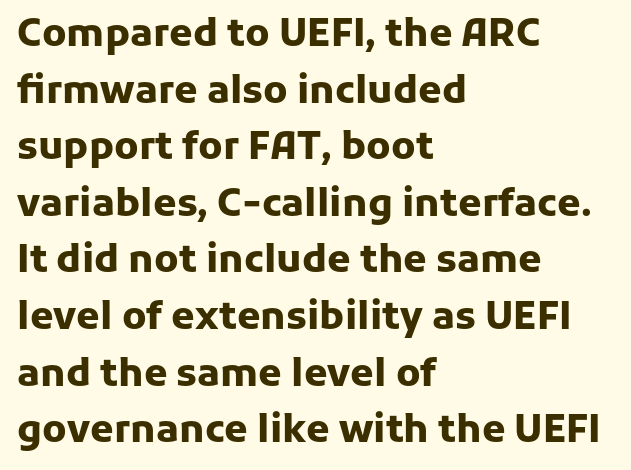
Q: Is the text bold? A: Yes.
Q: Is the text italic (slanted)? A: No, it is upright.
Q: Is the typeface a serif or a sans-serif typeface? A: Sans-serif.
Q: Is the text underlined? A: No.
Q: How is the paragraph aligned? A: Left-aligned.
Q: Is the spacing between letters normal or unusually wide? A: Normal.
Q: Is the spacing between lines tight, normal or loose? A: Normal.
Q: Width (condensed, normal, or wide)? A: Normal.
Q: Stroke contrast? A: Low.
Q: x-height? A: Medium.
Q: Monospaced? A: No.
